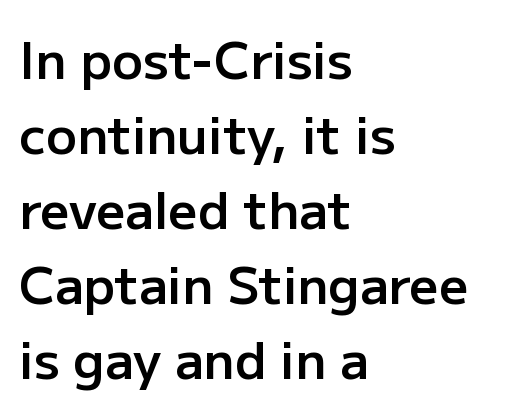
A fair bit of extra ink — the face is semibold, not bold. The passage shown has conventional tracking throughout. These lines are composed in type without serifs. Any mark beneath the type? The region is blank. The lines in this sample share a left origin and differ only in where they stop.
